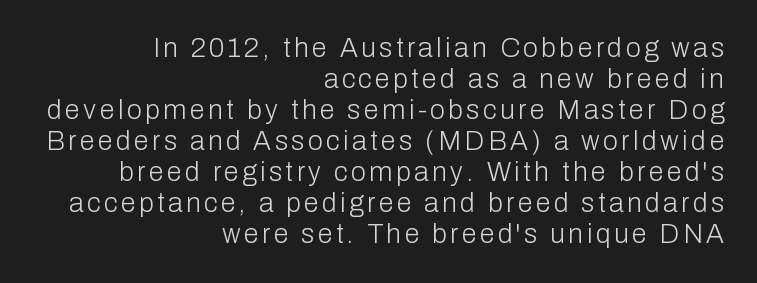
{"italic": "no", "bold": "no", "underline": "no", "align": "right", "line_spacing": "tight", "line_spacing_ratio": 1.15, "glyph_px": 27}
